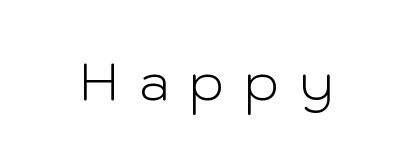
{"serif": "no", "italic": "no", "bold": "no", "weight": "light", "width": "normal", "stroke_contrast": "low", "x_height": "medium", "monospaced": "no", "underline": "no", "letter_spacing": "wide", "letter_spacing_em": 0.39, "glyph_px": 52}
